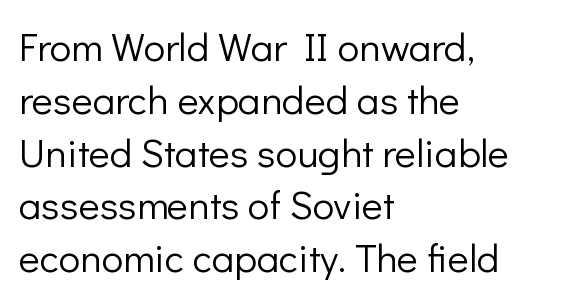
{"serif": "no", "italic": "no", "bold": "no", "weight": "light", "width": "normal", "stroke_contrast": "low", "x_height": "medium", "monospaced": "no", "underline": "no", "align": "left", "line_spacing": "normal", "line_spacing_ratio": 1.32, "letter_spacing": "normal", "letter_spacing_em": 0.0, "glyph_px": 40}
